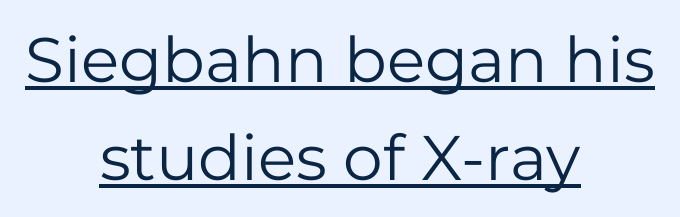
The image shows 63 px regular-weight sans-serif type, upright; set centered, normal line spacing (1.55x), normal letter spacing, underlined; low stroke contrast and a medium x-height.
